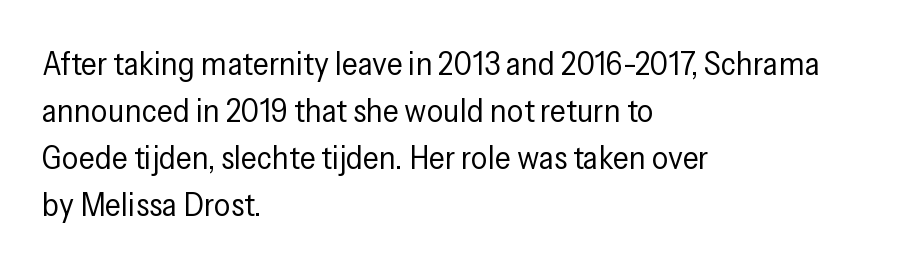
The image shows 33 px regular-weight, condensed sans-serif type, upright; set left-aligned, normal line spacing (1.42x), normal letter spacing, not underlined; low stroke contrast and a medium x-height.
